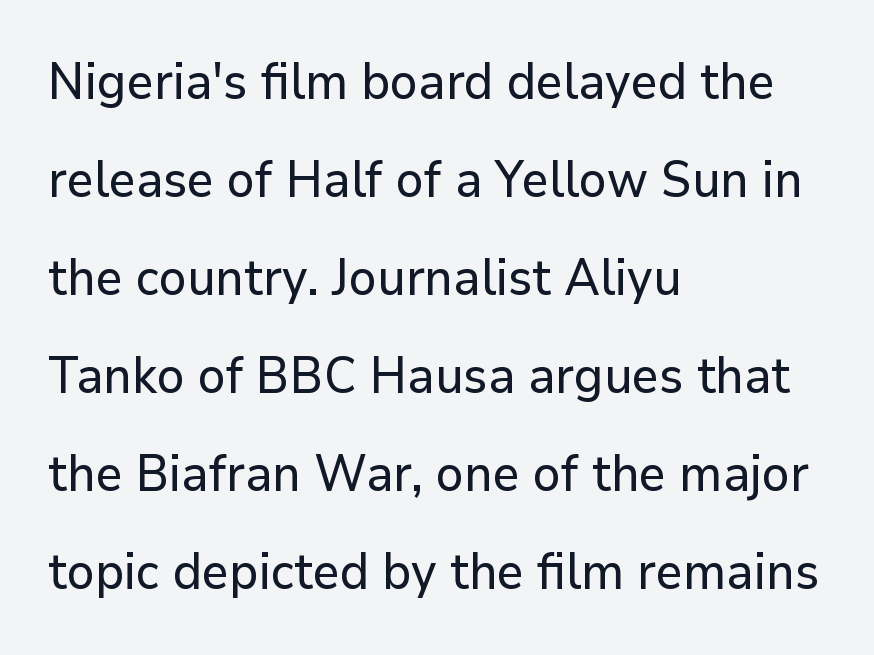
The image shows 50 px sans-serif type, upright; set left-aligned, loose line spacing (1.96x), normal letter spacing, not underlined; low stroke contrast and a medium x-height.
